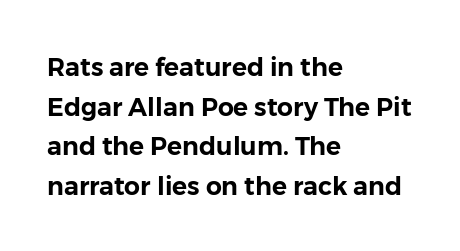
The image shows 25 px text type, upright; set left-aligned, normal line spacing (1.59x), normal letter spacing, not underlined.
